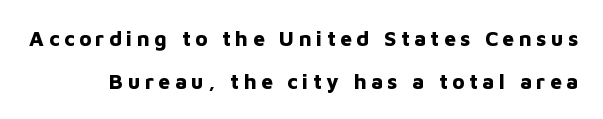
The image shows 21 px bold type, upright; set loose line spacing (2.04x), unusually wide letter spacing (+0.21 em), not underlined.
